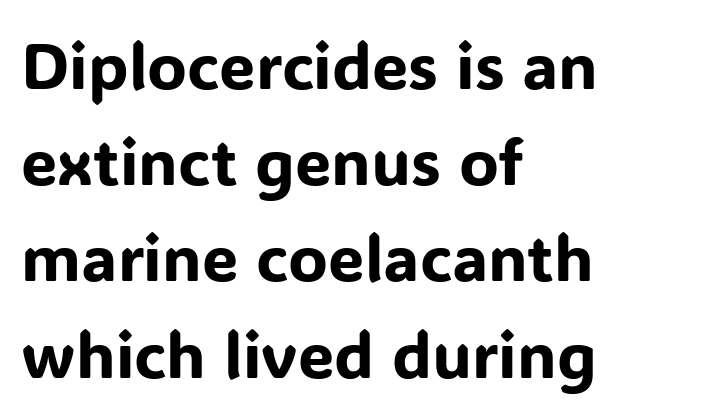
The image shows 65 px sans-serif type, upright; set left-aligned, normal line spacing (1.48x), normal letter spacing, not underlined; low stroke contrast and a medium x-height.
